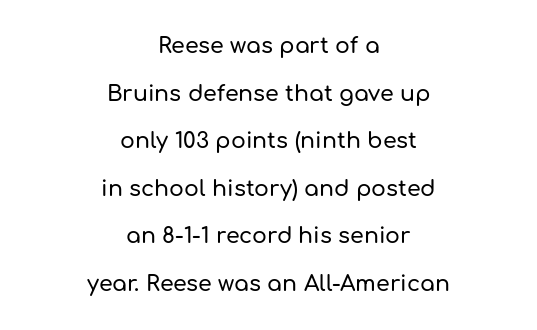
Q: Is the text italic (slanted)? A: No, it is upright.
Q: Is the text underlined? A: No.
Q: How is the paragraph aligned? A: Centered.
Q: Is the spacing between letters normal or unusually wide? A: Normal.
Q: Is the spacing between lines tight, normal or loose? A: Loose.
